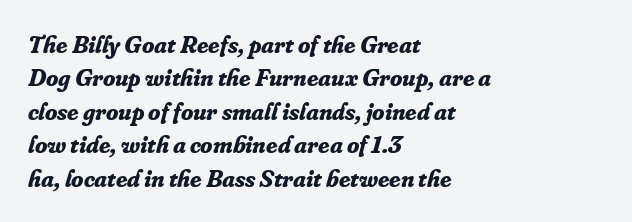
The image shows 25 px bold type, italic (leaning right); set left-aligned, normal line spacing (1.34x), normal letter spacing, not underlined.
